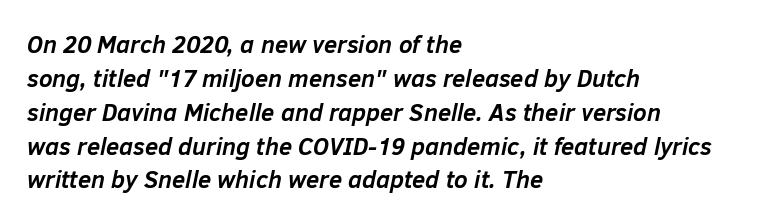
The image shows 24 px bold type, italic (leaning right); set left-aligned, normal line spacing (1.41x), normal letter spacing, not underlined.
